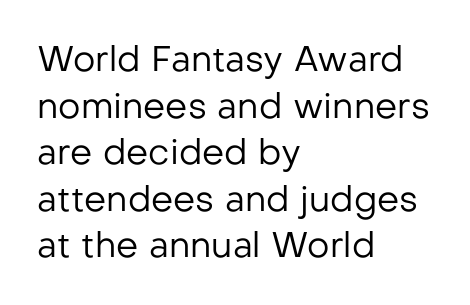
The passage is arranged the way most books set body copy — flush left. No word sits above an underline. Designer's note — italics off, roman on. These lines are rendered in a variable-pitch font.
